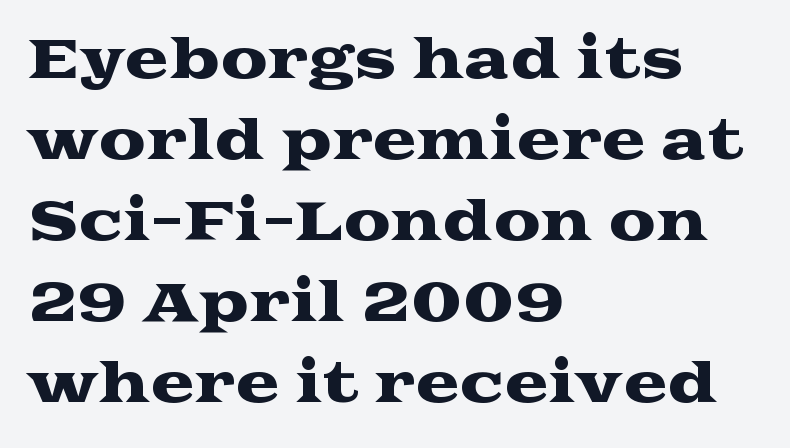
{"serif": "yes", "italic": "no", "width": "wide", "stroke_contrast": "medium", "x_height": "medium", "monospaced": "no", "underline": "no", "align": "left", "line_spacing": "normal", "line_spacing_ratio": 1.53, "letter_spacing": "normal", "letter_spacing_em": 0.0, "glyph_px": 53}
